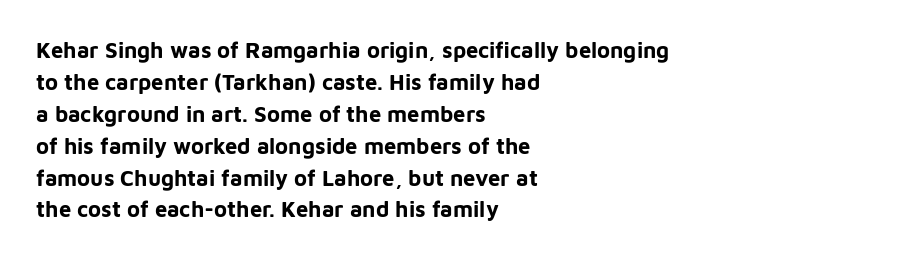
{"italic": "no", "bold": "yes", "underline": "no", "align": "left", "line_spacing": "normal", "line_spacing_ratio": 1.45, "letter_spacing": "normal", "letter_spacing_em": 0.0, "glyph_px": 22}
